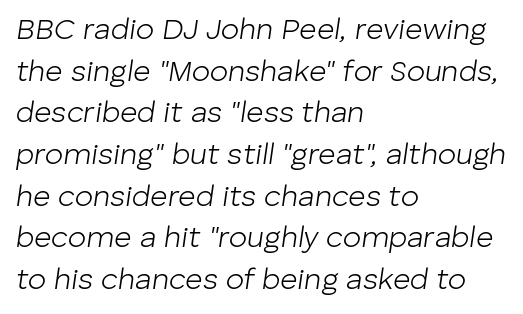
The font's italic variant was chosen for this text. Type without underlining. Think of a printed novel: that variable character pitch is what you see here. The block of text has a typical density, with ordinary space between rows.
